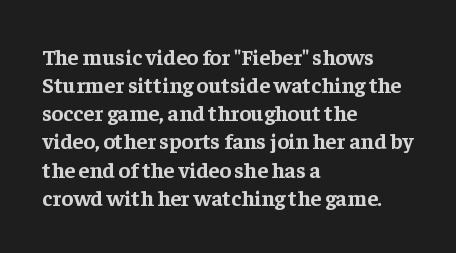
The image shows 22 px bold type, upright; set left-aligned, normal line spacing (1.28x), normal letter spacing, not underlined.
